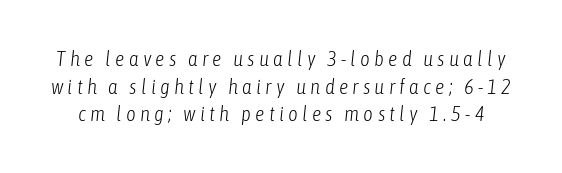
Emphasis-style slanted type is in use. Underlining? Definitely not there. One glance says typical: line gaps are just what's usual. Summary of weight: not heavy and not bold. Look at the tracking — it's clearly loosened, letters drifting apart.
